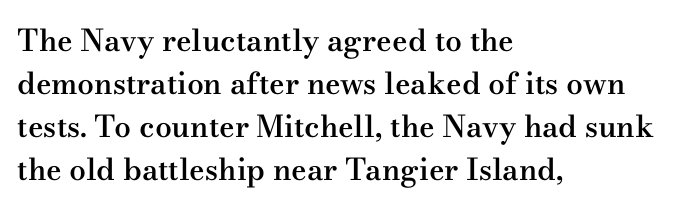
Look at the bottom of the vertical strokes: they flare into serifs here. Characters follow at the spacing the type designer built in. Each letter keeps its own natural width here, so spacing adapts to shape. The typesetting leans somewhat heavy: a semibold. When letters stand straight like this, we call the style roman or upright. One-word summary of the alignment: left.
